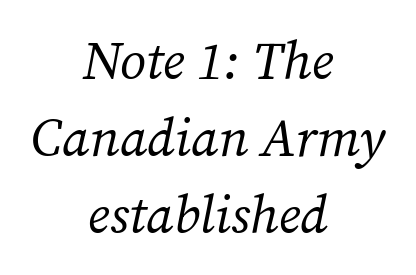
The image shows 53 px regular-weight serif type, italic (leaning right); set centered, normal line spacing (1.45x), normal letter spacing, not underlined; medium stroke contrast and a medium x-height.
